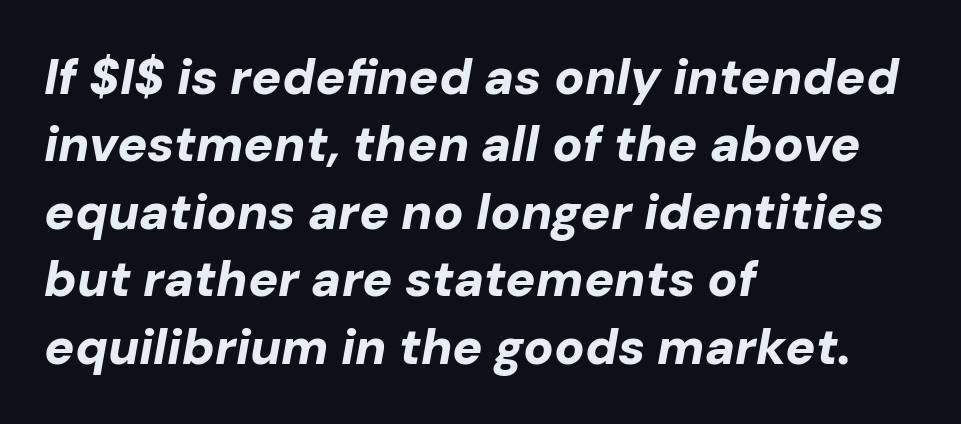
Q: Is the text bold? A: Yes.
Q: Is the text italic (slanted)? A: Yes, it leans right by about 10 degrees.
Q: Is the text underlined? A: No.
Q: How is the paragraph aligned? A: Left-aligned.
Q: Is the spacing between letters normal or unusually wide? A: Normal.
Q: Is the spacing between lines tight, normal or loose? A: Normal.
Q: Width (condensed, normal, or wide)? A: Normal.
Q: Stroke contrast? A: Low.
Q: x-height? A: Medium.
Q: Monospaced? A: No.
